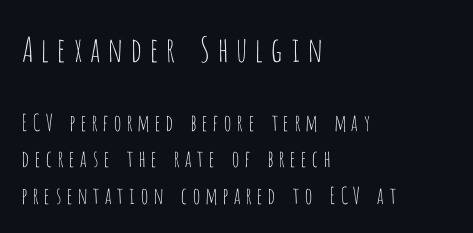
{"serif": "no", "italic": "no", "bold": "no", "weight": "thin", "width": "condensed", "stroke_contrast": "low", "x_height": "large", "monospaced": "no", "underline": "no", "align": "left", "line_spacing": "normal", "line_spacing_ratio": 1.6, "larger_block": "first", "size_ratio": 1.48, "glyph_px": 34}
